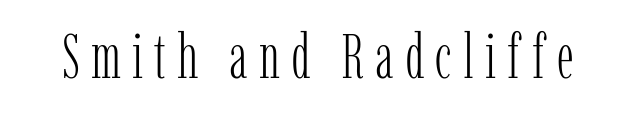
{"serif": "yes", "italic": "no", "bold": "no", "weight": "light", "width": "condensed", "stroke_contrast": "low", "x_height": "medium", "monospaced": "no", "underline": "no", "glyph_px": 62}
